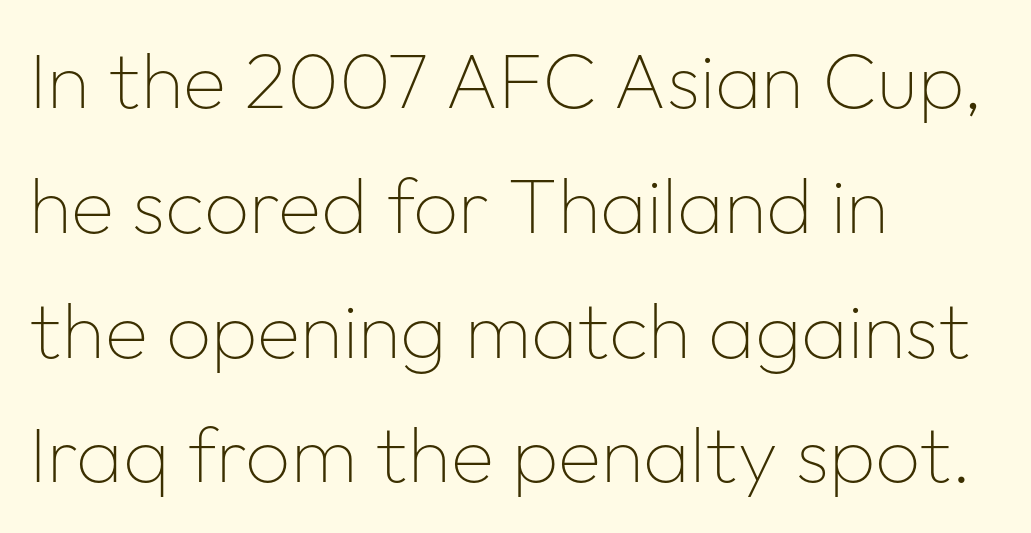
Q: Is the text bold? A: No.
Q: Is the text italic (slanted)? A: No, it is upright.
Q: Is the typeface a serif or a sans-serif typeface? A: Sans-serif.
Q: Is the text underlined? A: No.
Q: How is the paragraph aligned? A: Left-aligned.
Q: Is the spacing between letters normal or unusually wide? A: Normal.
Q: Is the spacing between lines tight, normal or loose? A: Normal.
Q: Width (condensed, normal, or wide)? A: Normal.
Q: Stroke contrast? A: Low.
Q: x-height? A: Medium.
Q: Monospaced? A: No.
